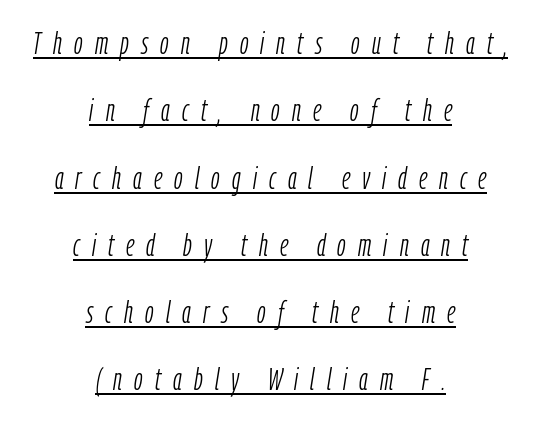
The image shows 31 px light, condensed type, italic (leaning right); set centered, loose line spacing (2.17x), unusually wide letter spacing (+0.39 em), underlined; low stroke contrast and a medium x-height.
